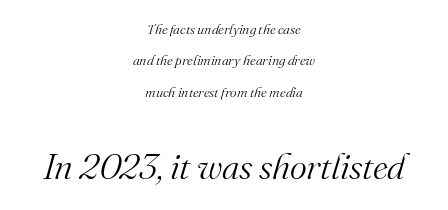
The image shows 36 px light serif type, italic (leaning right); set centered, loose line spacing (2.25x), normal letter spacing, not underlined; the second (bottom) block is 2.57x larger; medium stroke contrast and a small x-height.
